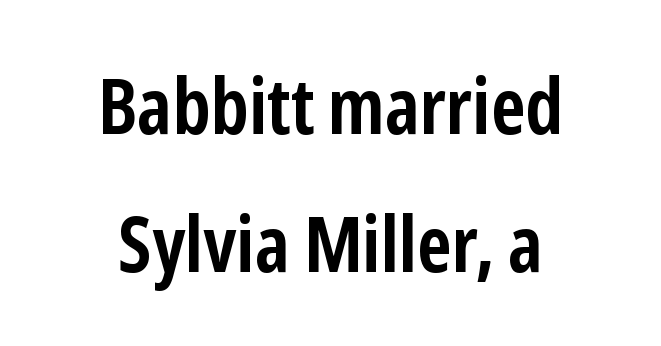
Q: Is the text bold? A: Yes.
Q: Is the text italic (slanted)? A: No, it is upright.
Q: Is the typeface a serif or a sans-serif typeface? A: Sans-serif.
Q: Is the text underlined? A: No.
Q: How is the paragraph aligned? A: Centered.
Q: Is the spacing between letters normal or unusually wide? A: Normal.
Q: Width (condensed, normal, or wide)? A: Condensed.
Q: Stroke contrast? A: Low.
Q: x-height? A: Medium.
Q: Monospaced? A: No.
